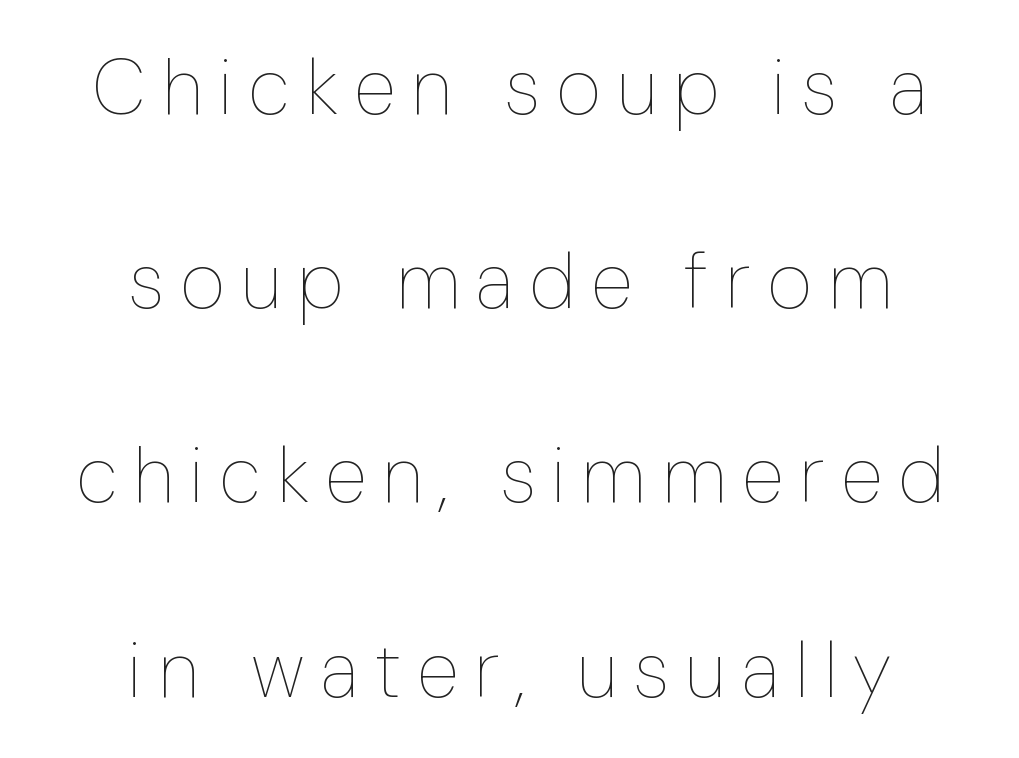
Q: Is the text bold? A: No.
Q: Is the text italic (slanted)? A: No, it is upright.
Q: Is the text underlined? A: No.
Q: How is the paragraph aligned? A: Centered.
Q: Is the spacing between letters normal or unusually wide? A: Unusually wide.
Q: Is the spacing between lines tight, normal or loose? A: Loose.
Q: Width (condensed, normal, or wide)? A: Condensed.
Q: Stroke contrast? A: Low.
Q: x-height? A: Medium.
Q: Monospaced? A: No.
